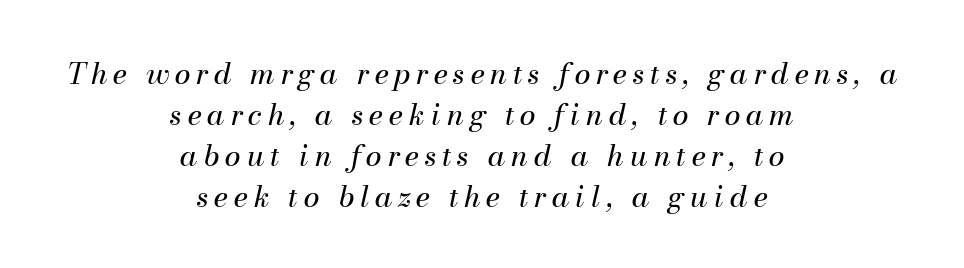
The image shows 29 px regular-weight type, italic (leaning right); set centered, normal line spacing (1.41x), unusually wide letter spacing (+0.2 em), not underlined; medium stroke contrast and a small x-height.
